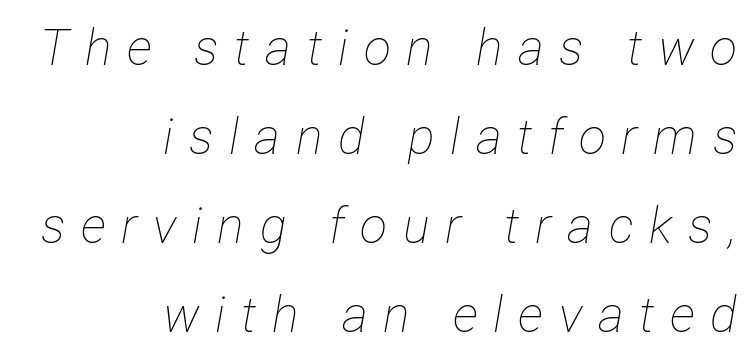
Proportional: the letters do not fall into vertical columns. The compositor pushed each line to the right boundary. Slanted lettering throughout. Does extra space separate the letters? Yes, quite a lot of it. Words float on clear page, feet unadorned.
